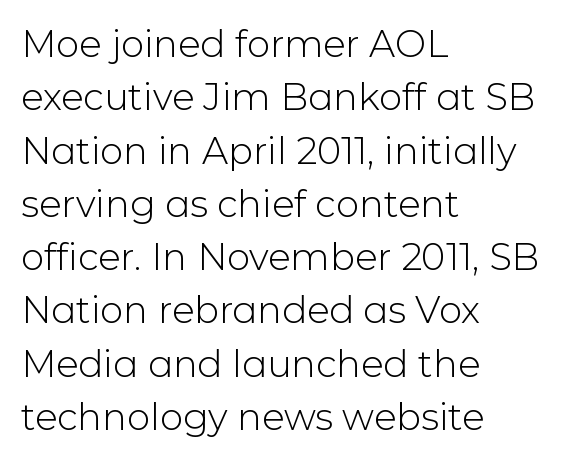
{"serif": "no", "italic": "no", "bold": "no", "weight": "light", "width": "normal", "stroke_contrast": "low", "x_height": "medium", "monospaced": "no", "underline": "no", "align": "left", "line_spacing": "normal", "line_spacing_ratio": 1.44, "letter_spacing": "normal", "letter_spacing_em": 0.0, "glyph_px": 37}
